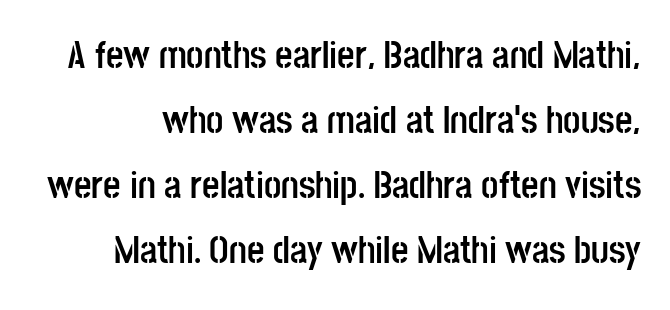
{"serif": "no", "italic": "no", "bold": "yes", "weight": "semibold", "width": "condensed", "stroke_contrast": "low", "x_height": "large", "monospaced": "no", "underline": "no", "line_spacing_ratio": 1.71, "letter_spacing": "normal", "letter_spacing_em": 0.0, "glyph_px": 38}
